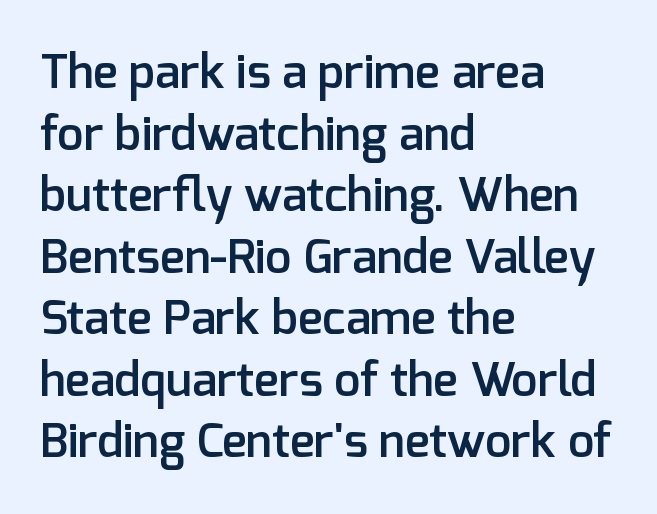
{"serif": "no", "italic": "no", "bold": "semi", "weight": "semibold", "width": "normal", "stroke_contrast": "low", "x_height": "medium", "monospaced": "no", "underline": "no", "align": "left", "line_spacing": "normal", "line_spacing_ratio": 1.31, "letter_spacing": "normal", "letter_spacing_em": 0.0, "glyph_px": 47}
